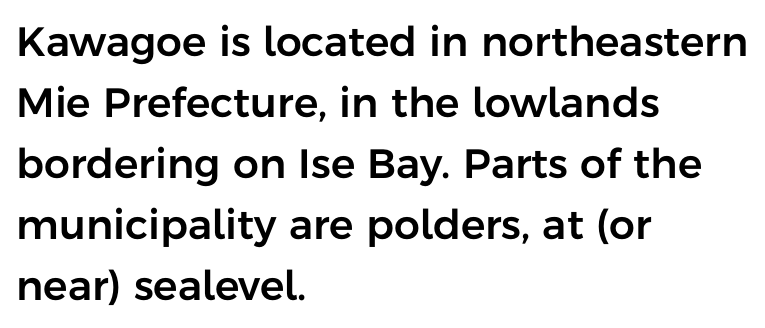
Rendered with straight, roman letterforms. Anything drawn beneath the words? Only blank space. Vertical spacing — default. The typesetter chose a ragged-right arrangement here.
